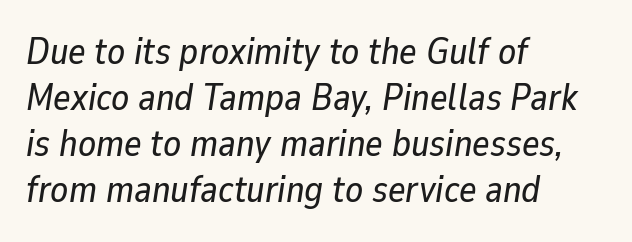
Spacing between characters is what you'd get straight out of the box. The rendering anchors every line to the left-hand side. Rendered with sloped, italic letterforms. Do the characters align in a grid? No, the font is proportional. The words here are not underlined.
